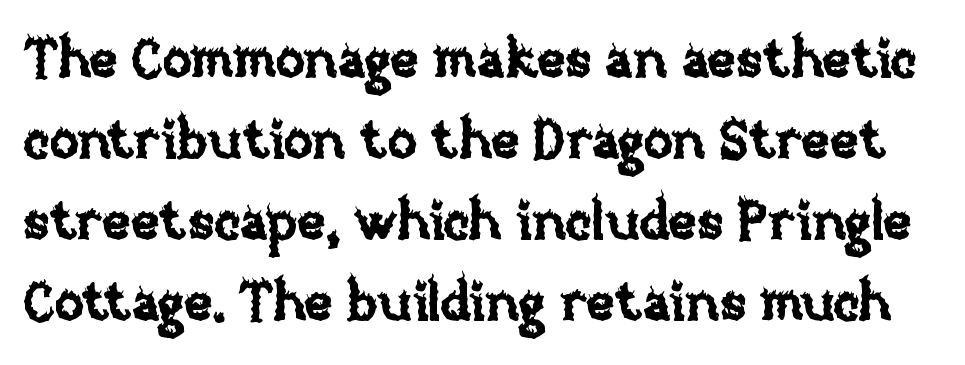
Unlike italic type, these characters show no tilt at all. Horizontal bands of white between lines are of average thickness. Underline: absent. The face used here is proportionally spaced, like ordinary book or web type. No extra tracking has been applied to these lines.
